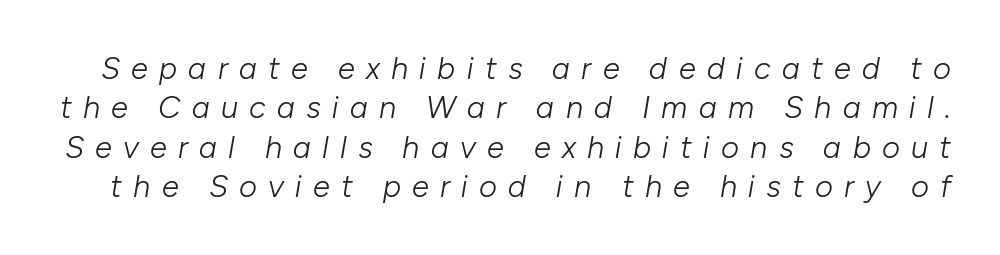
Is the letter spacing exaggerated? Yes — the characters are pushed far apart. Each new line begins a customary step beneath the previous one. This sample has the flowing, uneven cadence of proportional lettering. Check under the words: just untouched page. These lines were composed using italics. Each stroke keeps to a modest, everyday thickness or less.
